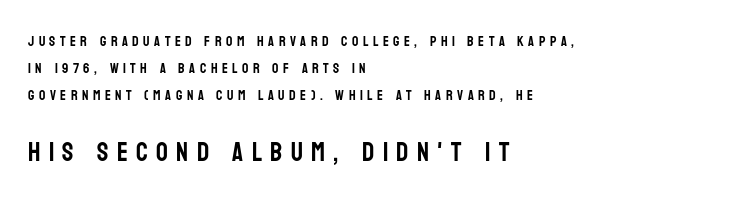
Q: Is the text italic (slanted)? A: No, it is upright.
Q: Is the text underlined? A: No.
Q: How is the paragraph aligned? A: Left-aligned.
Q: Is the spacing between letters normal or unusually wide? A: Unusually wide.
Q: Is the spacing between lines tight, normal or loose? A: Loose.
Q: Which block of text is set in a larger size, the first (top) or the second (bottom)? A: The second (bottom) one.
